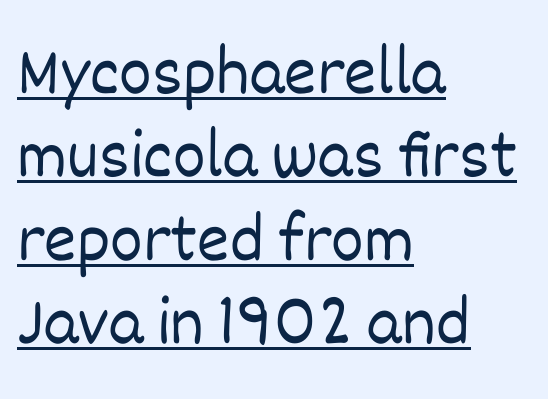
The tracking reads as untouched default to a designer's eye. Caption: multi-line text, flush left, ragged right. Stroke thickness stays within the range of a standard reading face or lighter. You can tell it's not italic because the verticals are truly vertical.
